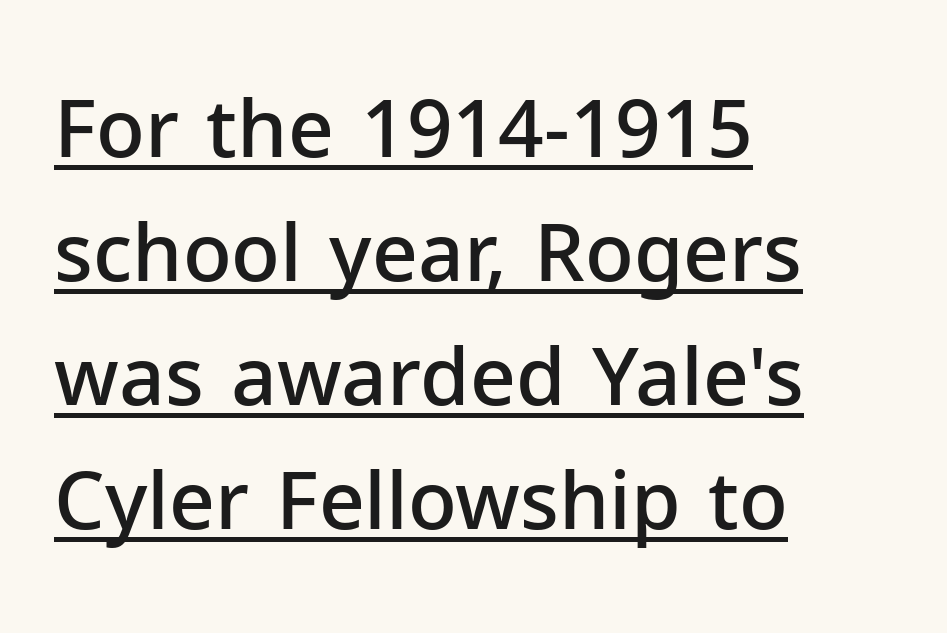
{"serif": "no", "italic": "no", "bold": "semi", "weight": "semibold", "width": "normal", "stroke_contrast": "low", "x_height": "medium", "monospaced": "no", "underline": "yes", "align": "left", "line_spacing": "normal", "line_spacing_ratio": 1.55, "letter_spacing": "normal", "letter_spacing_em": 0.0, "glyph_px": 80}
